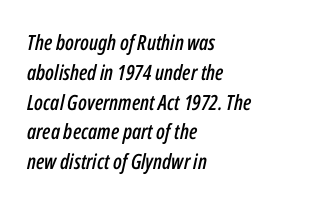
Horizontal bands of white between lines are of average thickness. Has an underline been added? It has not. Notice how the passage keeps a crisp vertical edge on the left only. When letters slant like this, we call the style italic. How are the letters spaced? Ordinarily, with no added tracking.
